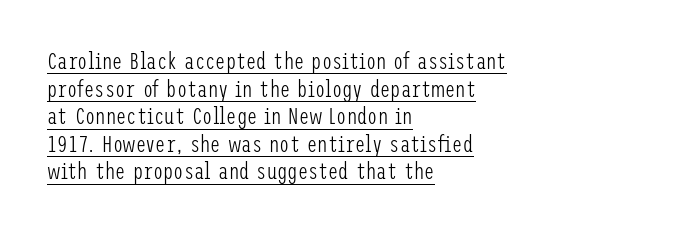
The image shows 23 px text type, upright; set left-aligned, line spacing 1.2x, normal letter spacing, underlined.
